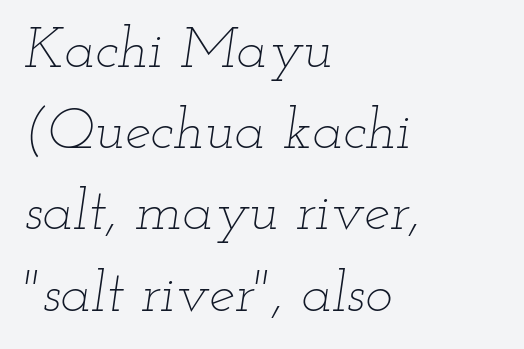
Q: Is the text bold? A: No.
Q: Is the text italic (slanted)? A: Yes, it leans right by about 12 degrees.
Q: Is the text underlined? A: No.
Q: How is the paragraph aligned? A: Left-aligned.
Q: Is the spacing between letters normal or unusually wide? A: Normal.
Q: Is the spacing between lines tight, normal or loose? A: Normal.
Q: Width (condensed, normal, or wide)? A: Wide.
Q: Stroke contrast? A: Low.
Q: x-height? A: Small.
Q: Monospaced? A: No.
